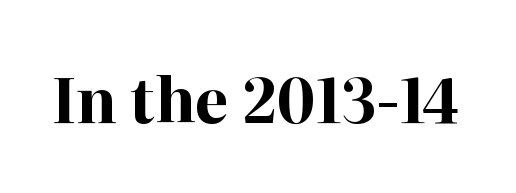
{"serif": "yes", "italic": "no", "bold": "yes", "weight": "bold", "width": "normal", "stroke_contrast": "high", "x_height": "medium", "monospaced": "no", "underline": "no", "letter_spacing": "normal", "letter_spacing_em": 0.0, "glyph_px": 61}
